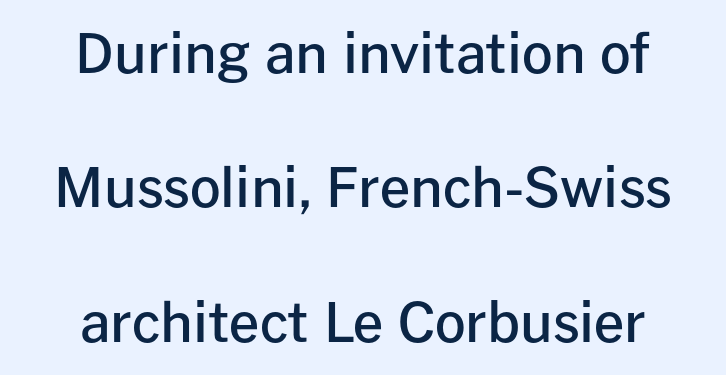
Q: Is the text bold? A: Semi-bold.
Q: Is the text italic (slanted)? A: No, it is upright.
Q: Is the typeface a serif or a sans-serif typeface? A: Sans-serif.
Q: Is the text underlined? A: No.
Q: How is the paragraph aligned? A: Centered.
Q: Is the spacing between letters normal or unusually wide? A: Normal.
Q: Is the spacing between lines tight, normal or loose? A: Loose.
Q: Width (condensed, normal, or wide)? A: Normal.
Q: Stroke contrast? A: Low.
Q: x-height? A: Medium.
Q: Monospaced? A: No.
